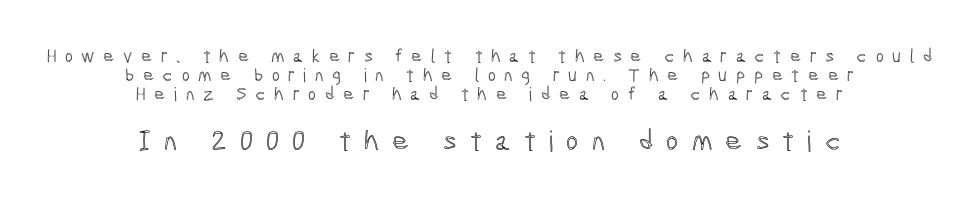
Q: Is the text italic (slanted)? A: No, it is upright.
Q: Is the text underlined? A: No.
Q: How is the paragraph aligned? A: Centered.
Q: Is the spacing between letters normal or unusually wide? A: Unusually wide.
Q: Is the spacing between lines tight, normal or loose? A: Tight.
Q: Which block of text is set in a larger size, the first (top) or the second (bottom)? A: The second (bottom) one.
Q: Width (condensed, normal, or wide)? A: Condensed.
Q: x-height? A: Medium.
Q: Monospaced? A: No.
